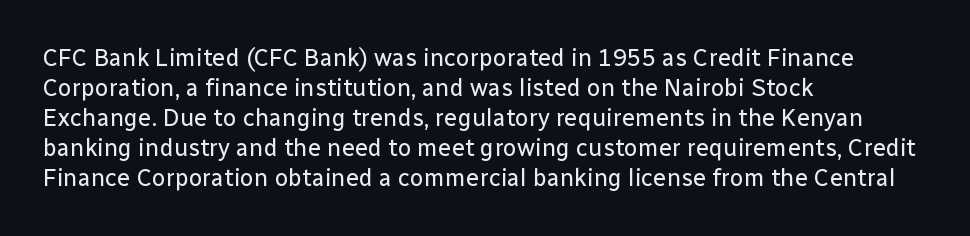
Q: Is the text bold? A: No.
Q: Is the text italic (slanted)? A: No, it is upright.
Q: Is the text underlined? A: No.
Q: How is the paragraph aligned? A: Left-aligned.
Q: Is the spacing between letters normal or unusually wide? A: Normal.
Q: Is the spacing between lines tight, normal or loose? A: Normal.
